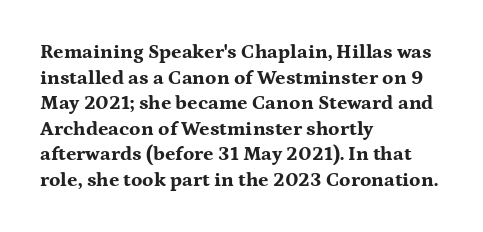
Q: Is the text bold? A: Yes.
Q: Is the text italic (slanted)? A: No, it is upright.
Q: Is the text underlined? A: No.
Q: How is the paragraph aligned? A: Left-aligned.
Q: Is the spacing between letters normal or unusually wide? A: Normal.
Q: Is the spacing between lines tight, normal or loose? A: Normal.
